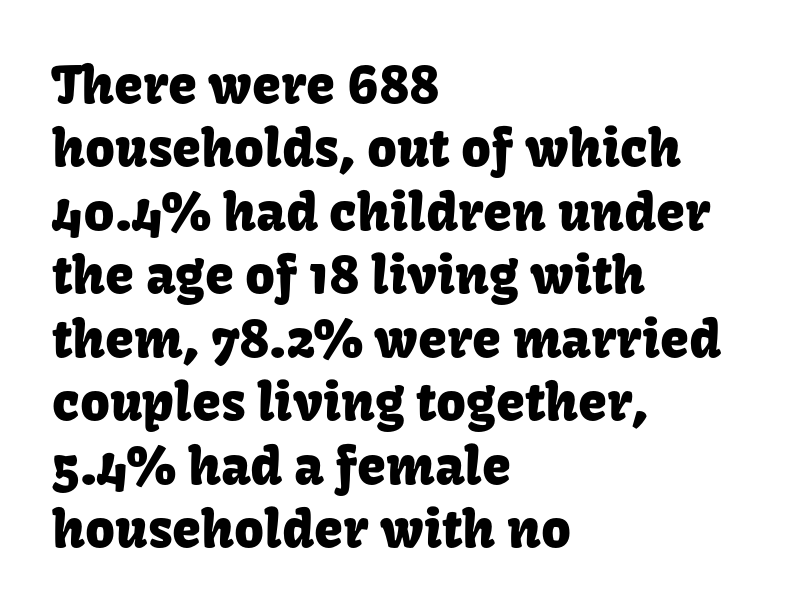
Q: Is the text italic (slanted)? A: No, it is upright.
Q: Is the typeface a serif or a sans-serif typeface? A: Sans-serif.
Q: Is the text underlined? A: No.
Q: How is the paragraph aligned? A: Left-aligned.
Q: Is the spacing between letters normal or unusually wide? A: Normal.
Q: Width (condensed, normal, or wide)? A: Normal.
Q: Stroke contrast? A: Low.
Q: x-height? A: Medium.
Q: Monospaced? A: No.
